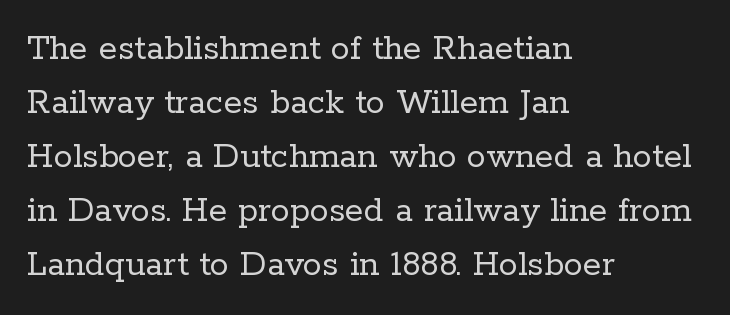
Each letter's strokes conclude with small projecting serifs. Look at the tracking — it's just the regular setting, nothing added. Letters have the restrained weight of plain body copy at most. One glance says typical: line gaps are just what's usual. A typesetter would call this proportional, since set widths differ per character.
